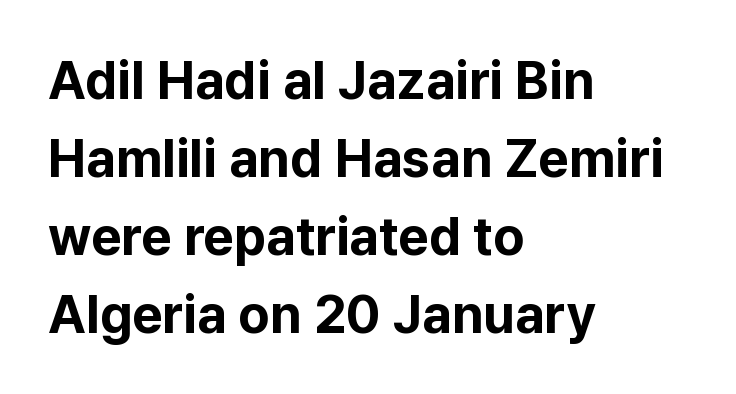
{"serif": "no", "italic": "no", "bold": "yes", "weight": "bold", "width": "normal", "stroke_contrast": "low", "x_height": "medium", "monospaced": "no", "underline": "no", "align": "left", "line_spacing": "normal", "line_spacing_ratio": 1.47, "letter_spacing": "normal", "letter_spacing_em": 0.0, "glyph_px": 53}
